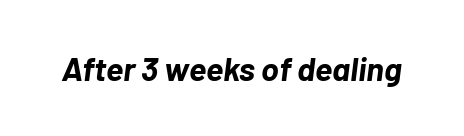
{"italic": "yes", "lean": "right", "slant_degrees": 7, "bold": "yes", "weight": "bold", "width": "normal", "stroke_contrast": "low", "x_height": "medium", "monospaced": "no", "underline": "no", "letter_spacing": "normal", "letter_spacing_em": 0.0, "glyph_px": 33}
